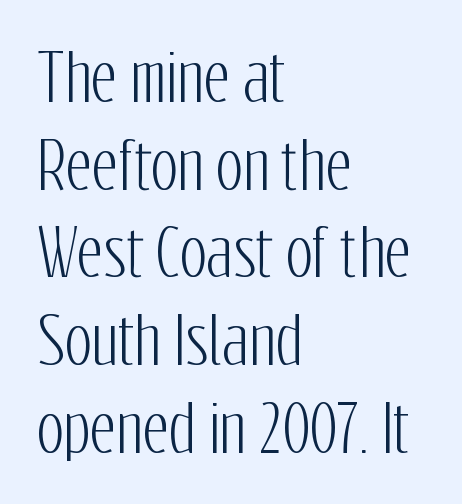
{"serif": "no", "italic": "no", "width": "condensed", "stroke_contrast": "low", "x_height": "medium", "monospaced": "no", "underline": "no", "align": "left", "line_spacing": "normal", "line_spacing_ratio": 1.37, "letter_spacing": "normal", "letter_spacing_em": 0.0, "glyph_px": 64}
